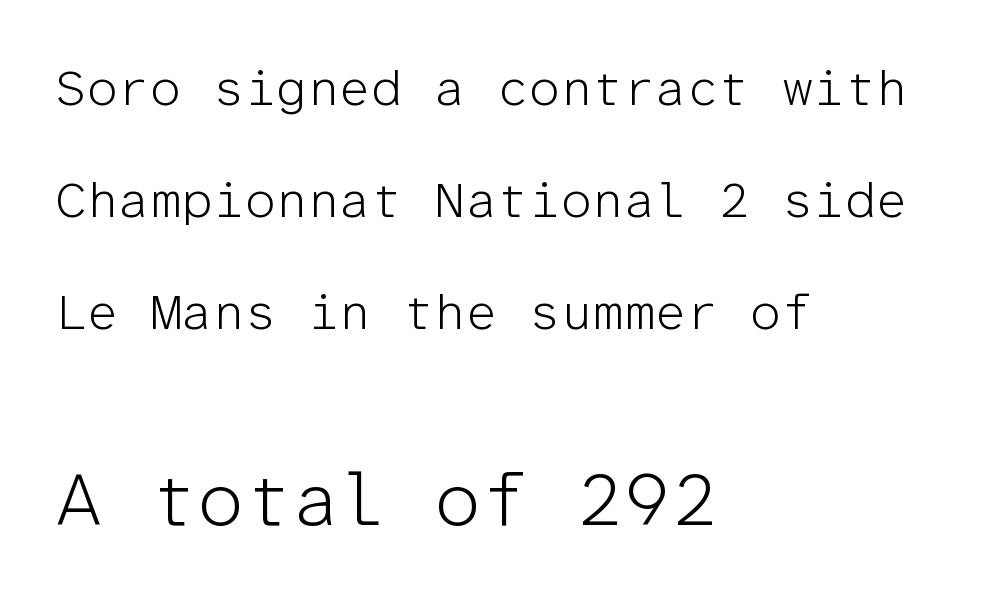
The compositor pushed each line to the left boundary. Monospaced: the letters line up in strict vertical columns. Heaviness? Minimal to ordinary, like unemphasized prose. Each letter's strokes conclude bluntly, with no projecting serifs.
